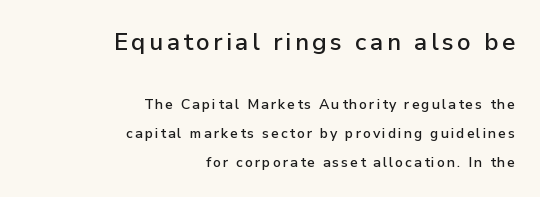
Q: Is the text italic (slanted)? A: No, it is upright.
Q: Is the text underlined? A: No.
Q: How is the paragraph aligned? A: Right-aligned.
Q: Is the spacing between lines tight, normal or loose? A: Loose.
Q: Which block of text is set in a larger size, the first (top) or the second (bottom)? A: The first (top) one.
